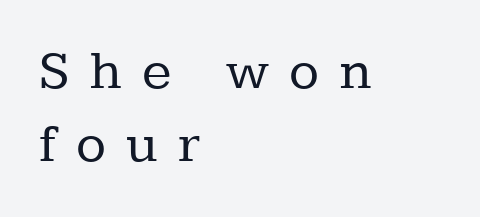
The image shows 55 px regular-weight serif type, upright; set left-aligned, normal line spacing (1.32x), unusually wide letter spacing (+0.37 em), not underlined; low stroke contrast and a medium x-height.
